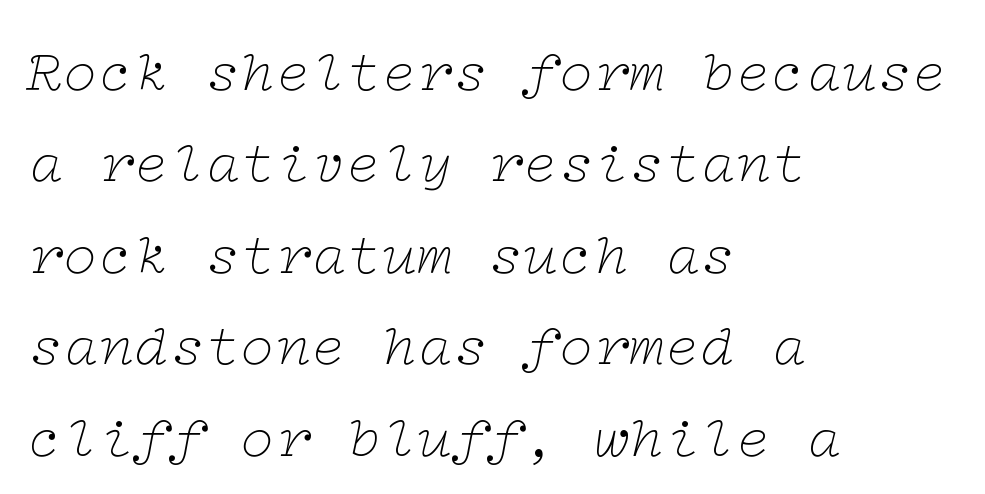
Q: Is the text bold? A: No.
Q: Is the text italic (slanted)? A: Yes, it leans right by about 12 degrees.
Q: Is the typeface a serif or a sans-serif typeface? A: Serif.
Q: Is the text underlined? A: No.
Q: How is the paragraph aligned? A: Left-aligned.
Q: Is the spacing between letters normal or unusually wide? A: Normal.
Q: Is the spacing between lines tight, normal or loose? A: Normal.
Q: Width (condensed, normal, or wide)? A: Wide.
Q: Stroke contrast? A: Low.
Q: x-height? A: Medium.
